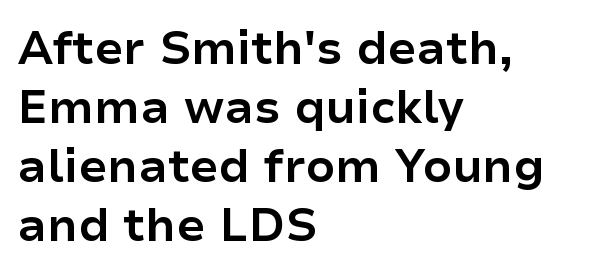
Q: Is the text bold? A: Yes.
Q: Is the text italic (slanted)? A: No, it is upright.
Q: Is the typeface a serif or a sans-serif typeface? A: Sans-serif.
Q: Is the text underlined? A: No.
Q: How is the paragraph aligned? A: Left-aligned.
Q: Is the spacing between letters normal or unusually wide? A: Normal.
Q: Is the spacing between lines tight, normal or loose? A: Normal.
Q: Width (condensed, normal, or wide)? A: Normal.
Q: Stroke contrast? A: Low.
Q: x-height? A: Medium.
Q: Monospaced? A: No.
